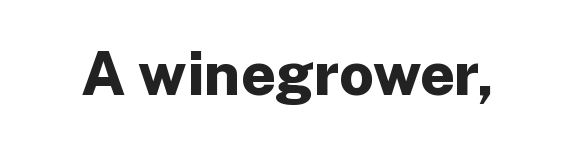
Q: Is the text bold? A: Yes.
Q: Is the text italic (slanted)? A: No, it is upright.
Q: Is the typeface a serif or a sans-serif typeface? A: Sans-serif.
Q: Is the text underlined? A: No.
Q: Is the spacing between letters normal or unusually wide? A: Normal.
Q: Width (condensed, normal, or wide)? A: Normal.
Q: Stroke contrast? A: Low.
Q: x-height? A: Medium.
Q: Monospaced? A: No.
